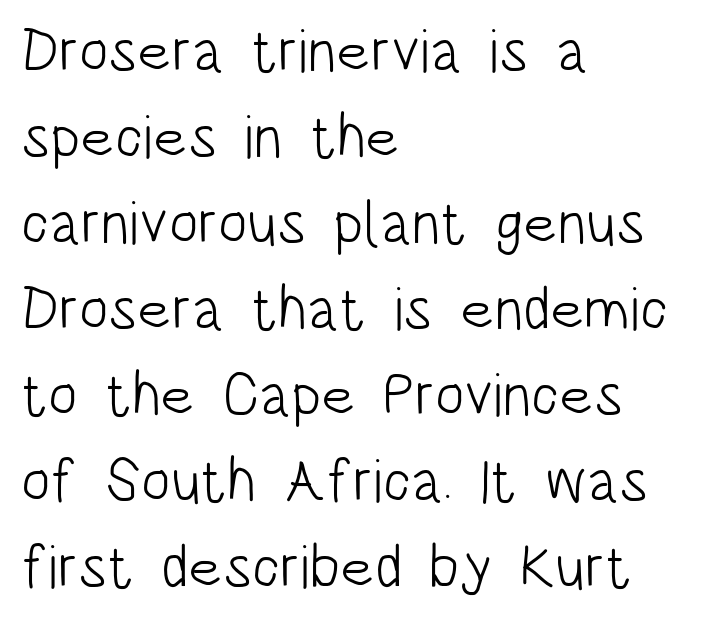
Vertically, the passage feels balanced, rows spaced as you'd expect. The glyphs in this specimen are sans serif. Weight: in the light-to-regular range. Rule under the text: the space is simply empty. Character widths vary here, with narrow letters taking less room than wide ones. The paragraph shown leans on its left margin.
